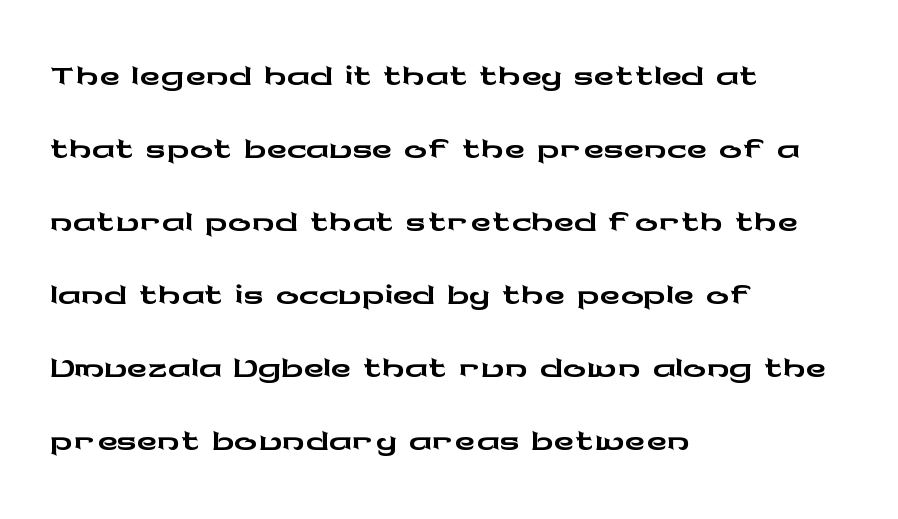
Regular leading. Does the copy run flush right? No — it runs flush left. Character widths vary here, with narrow letters taking less room than wide ones. Here the glyphs are tracked normally, forming tight word shapes.
